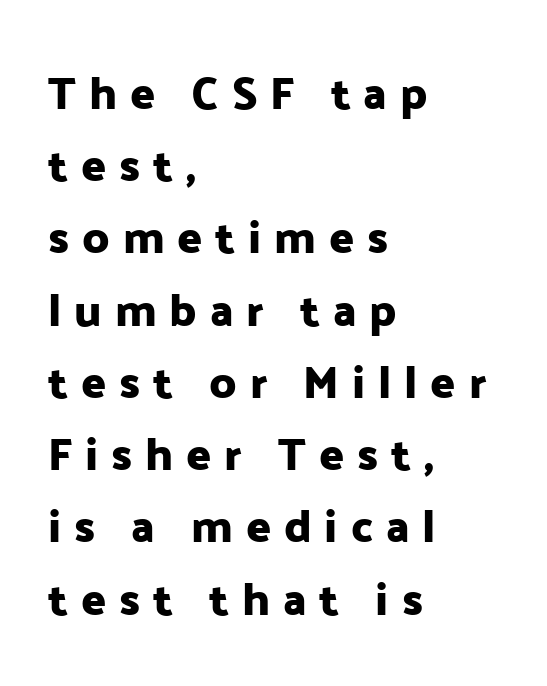
No feet cap the strokes, marking this as sans-serif type. The letters stand upright; this is a roman face. Do the characters align in a grid? No, the font is proportional. Has an underline been added? It has not.
